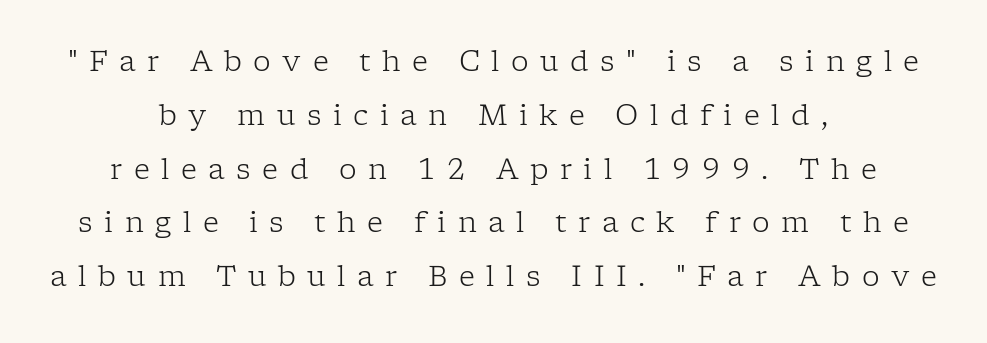
Q: Is the text bold? A: No.
Q: Is the text italic (slanted)? A: No, it is upright.
Q: Is the typeface a serif or a sans-serif typeface? A: Serif.
Q: Is the text underlined? A: No.
Q: How is the paragraph aligned? A: Centered.
Q: Is the spacing between letters normal or unusually wide? A: Unusually wide.
Q: Is the spacing between lines tight, normal or loose? A: Loose.
Q: Width (condensed, normal, or wide)? A: Normal.
Q: Stroke contrast? A: Low.
Q: x-height? A: Medium.
Q: Monospaced? A: No.
